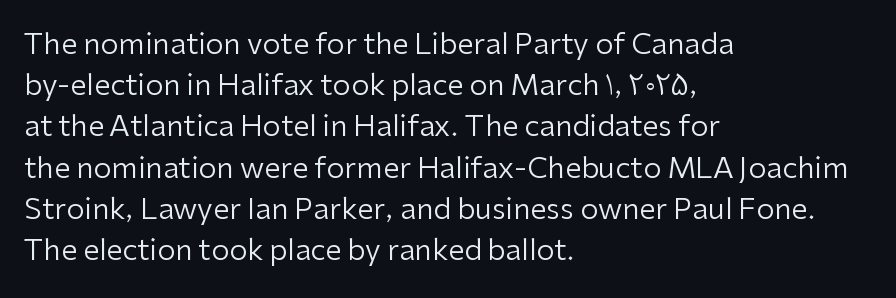
{"serif": "no", "italic": "no", "bold": "no", "weight": "regular", "width": "normal", "stroke_contrast": "low", "x_height": "medium", "monospaced": "no", "underline": "no", "align": "left", "line_spacing": "normal", "line_spacing_ratio": 1.42, "letter_spacing": "normal", "letter_spacing_em": 0.0, "glyph_px": 29}
